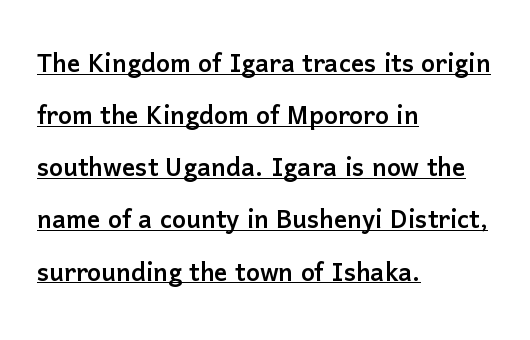
{"serif": "no", "italic": "no", "width": "normal", "stroke_contrast": "low", "x_height": "medium", "monospaced": "no", "underline": "yes", "align": "left", "line_spacing": "normal", "line_spacing_ratio": 1.58, "letter_spacing": "normal", "letter_spacing_em": 0.0, "glyph_px": 33}
